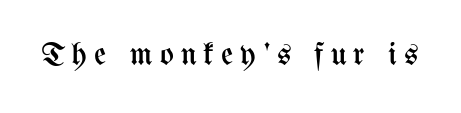
{"italic": "no", "bold": "no", "weight": "regular", "width": "condensed", "stroke_contrast": "medium", "x_height": "medium", "monospaced": "no", "underline": "no", "letter_spacing": "wide", "letter_spacing_em": 0.21, "glyph_px": 33}
